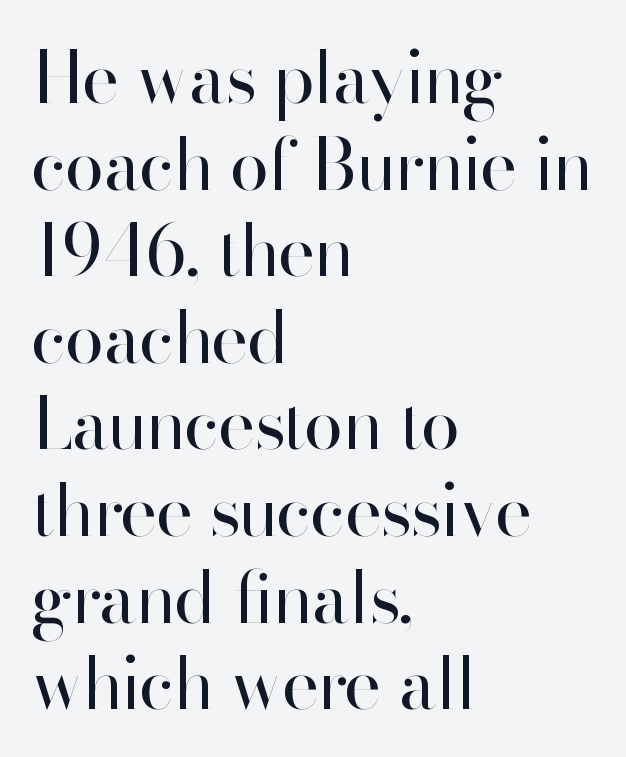
Q: Is the text bold? A: No.
Q: Is the text italic (slanted)? A: No, it is upright.
Q: Is the typeface a serif or a sans-serif typeface? A: Sans-serif.
Q: Is the text underlined? A: No.
Q: How is the paragraph aligned? A: Left-aligned.
Q: Is the spacing between letters normal or unusually wide? A: Normal.
Q: Width (condensed, normal, or wide)? A: Normal.
Q: Stroke contrast? A: High.
Q: x-height? A: Small.
Q: Monospaced? A: No.
